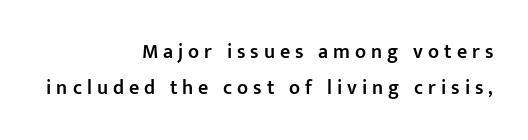
{"italic": "no", "bold": "semi", "underline": "no", "align": "right", "line_spacing_ratio": 1.78, "letter_spacing": "wide", "letter_spacing_em": 0.25, "glyph_px": 20}
